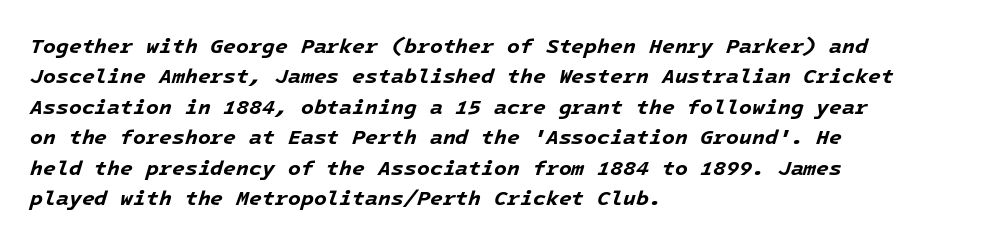
The image shows 21 px bold type, italic (leaning right); set left-aligned, normal line spacing (1.45x), normal letter spacing, not underlined.
